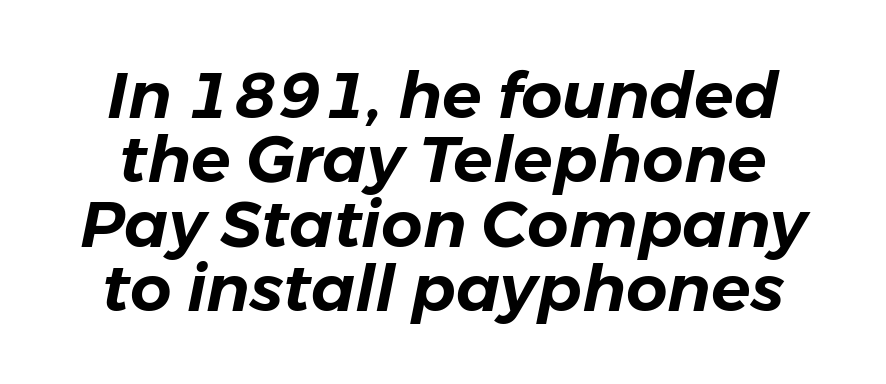
The image shows 65 px text type, italic (leaning right); set tight line spacing (0.99x), normal letter spacing, not underlined; low stroke contrast and a medium x-height.
